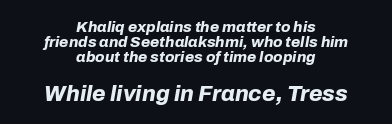
{"italic": "yes", "lean": "right", "slant_degrees": 10, "bold": "yes", "underline": "no", "align": "center", "line_spacing": "tight", "line_spacing_ratio": 1.0, "letter_spacing": "normal", "letter_spacing_em": 0.0, "larger_block": "second", "size_ratio": 1.47, "glyph_px": 22}
